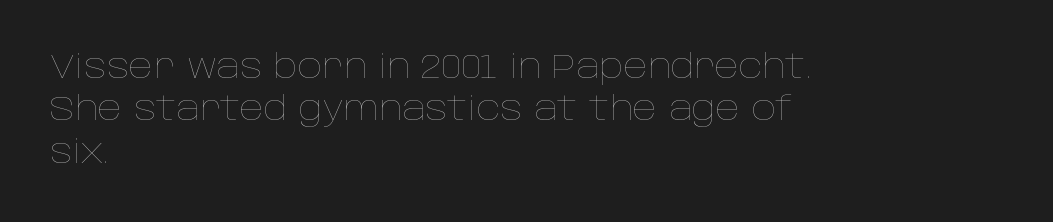
{"italic": "no", "bold": "no", "weight": "thin", "width": "normal", "stroke_contrast": "low", "x_height": "large", "monospaced": "no", "underline": "no", "align": "left", "line_spacing": "normal", "line_spacing_ratio": 1.25, "letter_spacing": "normal", "letter_spacing_em": 0.0, "glyph_px": 34}
